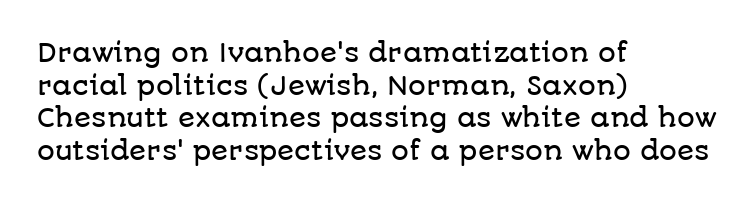
{"italic": "no", "underline": "no", "align": "left", "line_spacing": "normal", "line_spacing_ratio": 1.31, "letter_spacing": "normal", "letter_spacing_em": 0.0, "glyph_px": 25}
